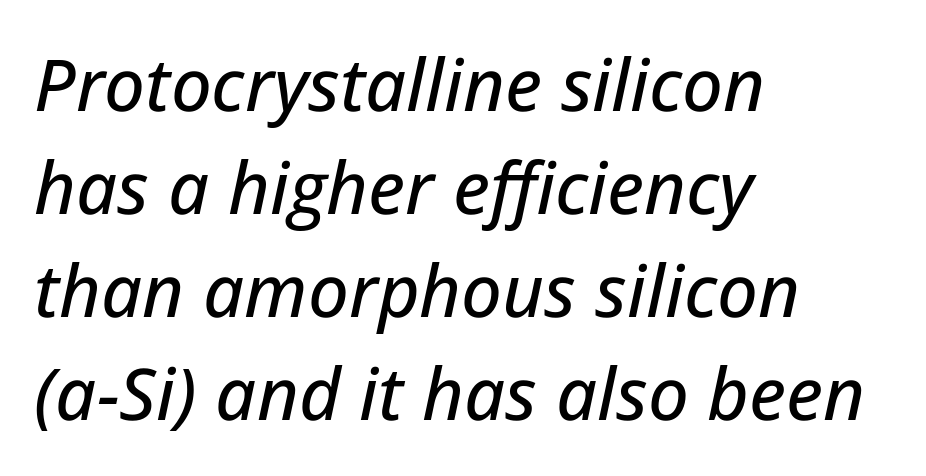
Q: Is the text italic (slanted)? A: Yes, it leans right by about 12 degrees.
Q: Is the text underlined? A: No.
Q: How is the paragraph aligned? A: Left-aligned.
Q: Is the spacing between letters normal or unusually wide? A: Normal.
Q: Is the spacing between lines tight, normal or loose? A: Normal.
Q: Width (condensed, normal, or wide)? A: Normal.
Q: Stroke contrast? A: Low.
Q: x-height? A: Medium.
Q: Monospaced? A: No.
